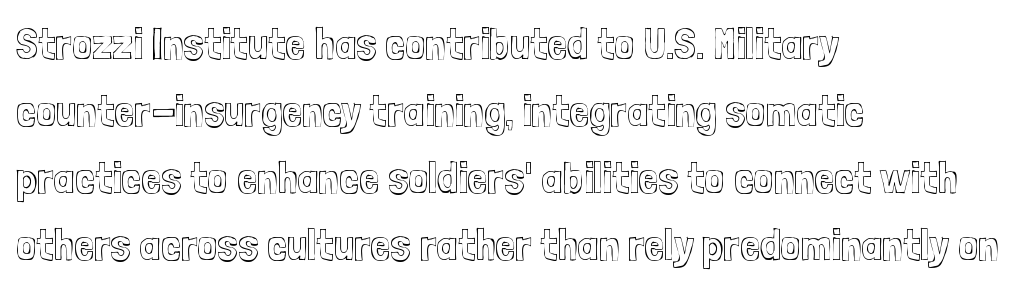
Posture: vertical. A typesetter would call this proportional, since set widths differ per character. The paragraph has a hard left edge and a soft right edge. Words appear dense and cohesive because spacing is normal. Whoever set this chose a conventional vertical rhythm.
